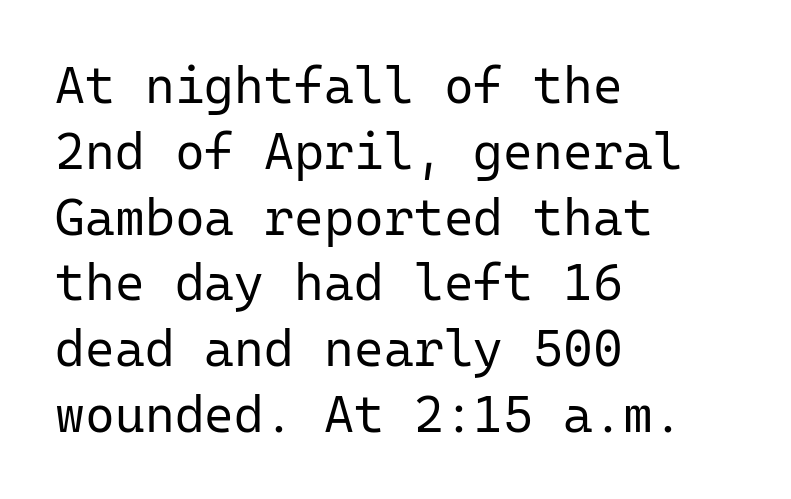
{"serif": "no", "italic": "no", "bold": "no", "weight": "regular", "width": "normal", "stroke_contrast": "low", "x_height": "medium", "monospaced": "yes", "underline": "no", "align": "left", "line_spacing": "normal", "line_spacing_ratio": 1.29, "letter_spacing": "normal", "letter_spacing_em": 0.0, "glyph_px": 51}
